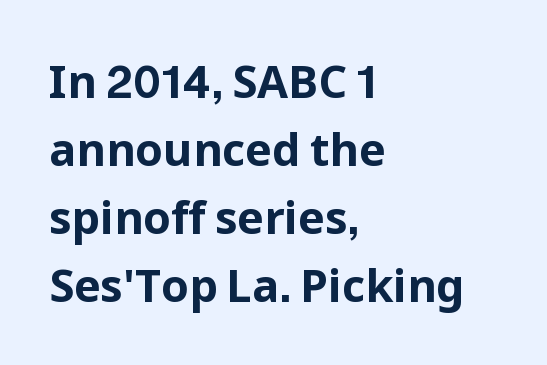
{"serif": "no", "italic": "no", "bold": "yes", "weight": "bold", "width": "normal", "stroke_contrast": "low", "x_height": "medium", "monospaced": "no", "underline": "no", "align": "left", "line_spacing": "normal", "line_spacing_ratio": 1.51, "letter_spacing": "normal", "letter_spacing_em": 0.0, "glyph_px": 45}
